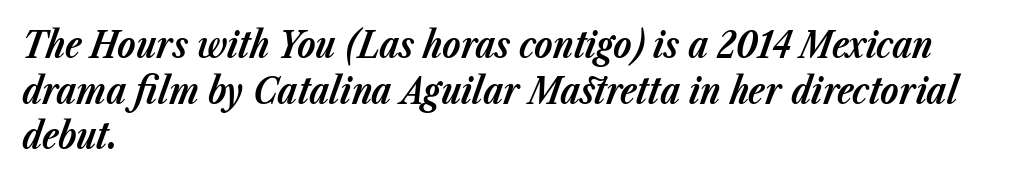
The image shows 37 px bold type, italic (leaning right); set left-aligned, line spacing 1.23x, normal letter spacing, not underlined; low stroke contrast and a medium x-height.
